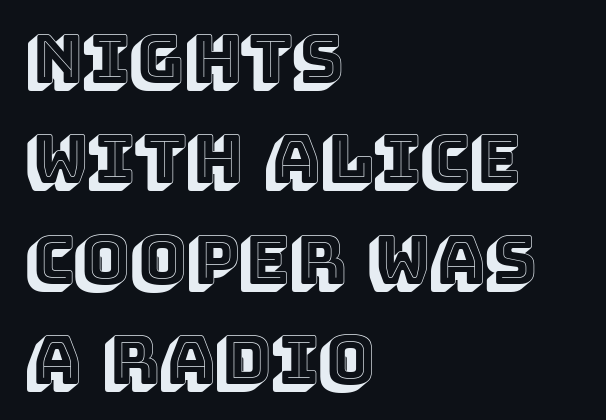
The axis of the letterforms is exactly vertical. These lines are set flush left with a ragged right edge. The string is rendered with underlining switched off. Vertically, the passage feels balanced, rows spaced as you'd expect.
